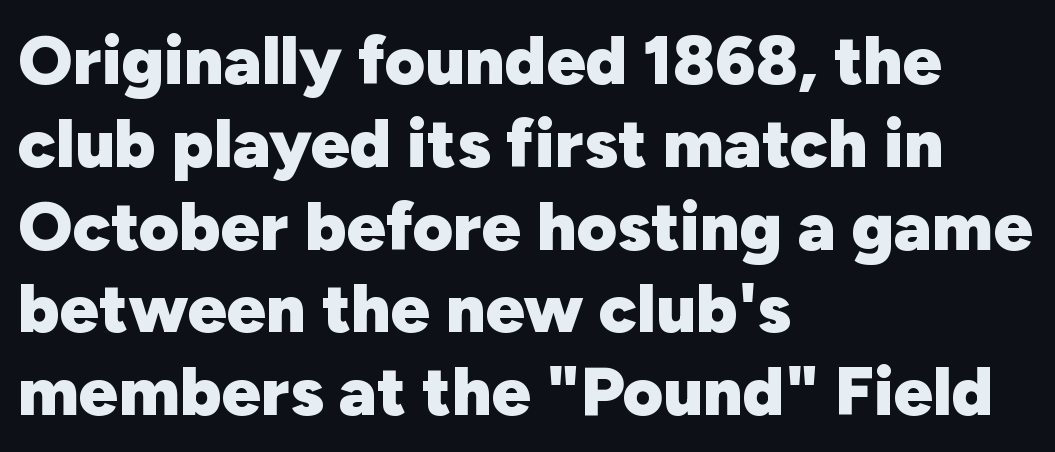
{"serif": "no", "italic": "no", "bold": "yes", "weight": "heavy", "width": "normal", "stroke_contrast": "low", "x_height": "medium", "monospaced": "no", "underline": "no", "align": "left", "line_spacing_ratio": 1.2, "letter_spacing": "normal", "letter_spacing_em": 0.0, "glyph_px": 69}
